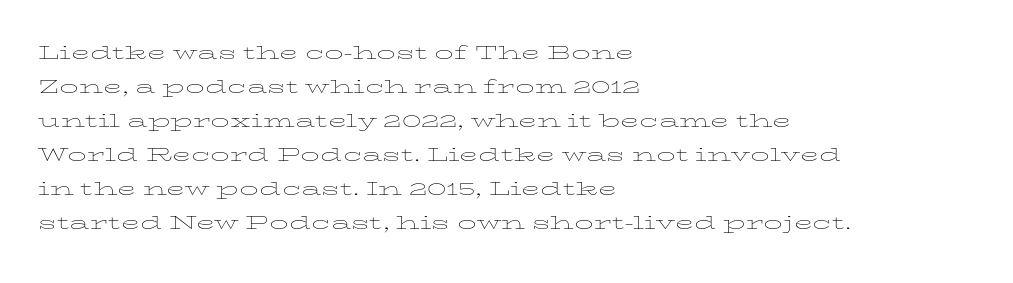
The image shows 25 px text type, upright; set left-aligned, normal line spacing (1.36x), normal letter spacing, not underlined.
